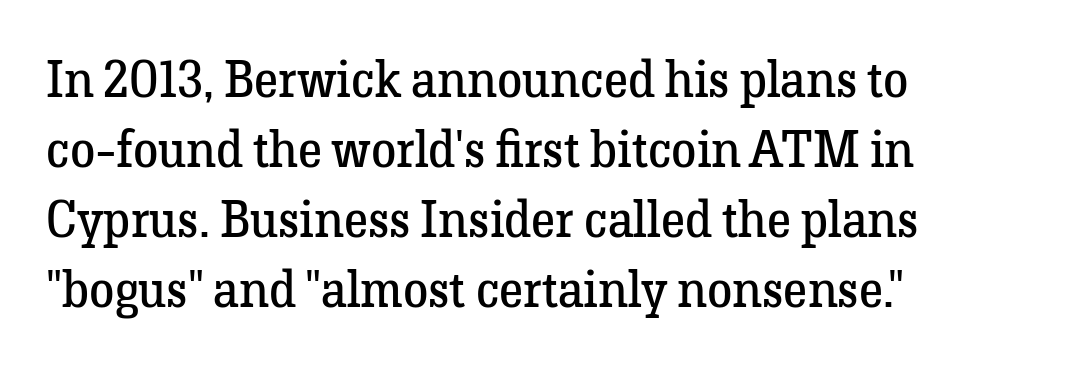
{"serif": "yes", "italic": "no", "bold": "no", "weight": "regular", "width": "normal", "stroke_contrast": "low", "x_height": "medium", "monospaced": "no", "underline": "no", "align": "left", "line_spacing": "normal", "line_spacing_ratio": 1.37, "letter_spacing": "normal", "letter_spacing_em": 0.0, "glyph_px": 51}
